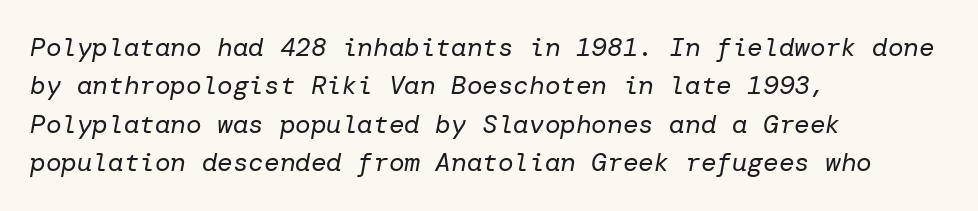
Q: Is the text bold? A: No.
Q: Is the text italic (slanted)? A: Yes, it leans right by about 10 degrees.
Q: Is the text underlined? A: No.
Q: How is the paragraph aligned? A: Left-aligned.
Q: Is the spacing between letters normal or unusually wide? A: Normal.
Q: Is the spacing between lines tight, normal or loose? A: Normal.
